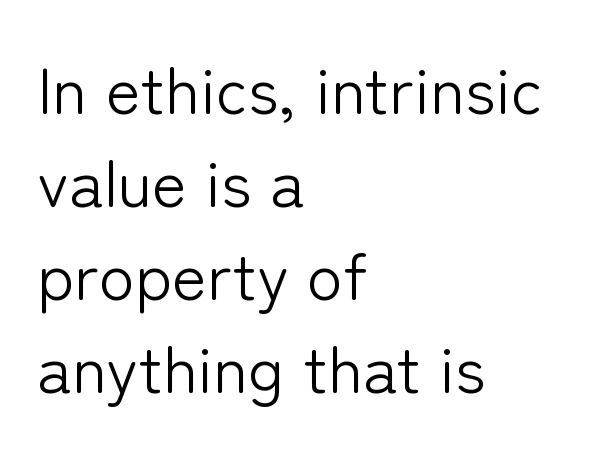
The rendering uses natural spacing where letterforms have individual widths. This rendering uses left alignment, leaving the right contour irregular. Nobody drew a line under any word here. If you measured baseline to baseline, you'd find a middling distance. Do the letters lean? They stand straight. Each stroke keeps to a modest, everyday thickness or less.
